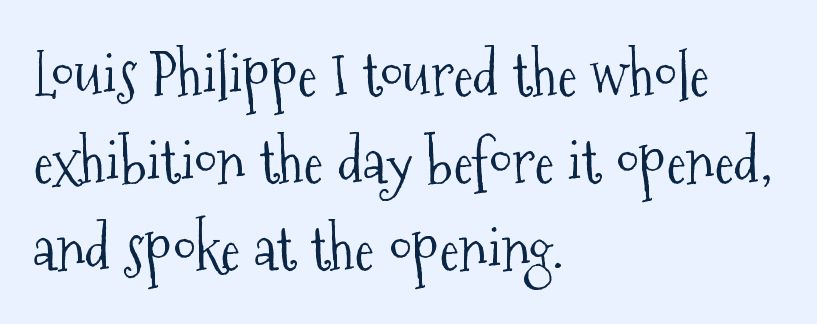
{"serif": "yes", "italic": "no", "bold": "no", "weight": "light", "width": "condensed", "stroke_contrast": "medium", "x_height": "medium", "monospaced": "no", "underline": "no", "align": "left", "line_spacing": "normal", "line_spacing_ratio": 1.45, "letter_spacing": "normal", "letter_spacing_em": 0.0, "glyph_px": 60}
